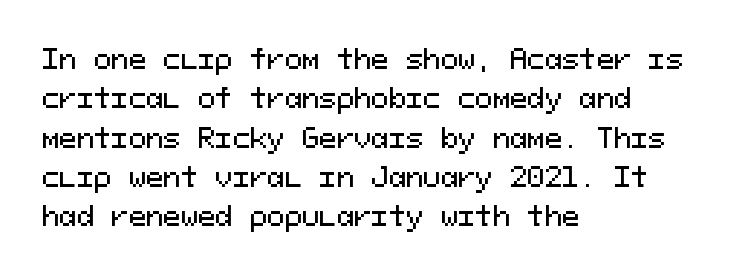
This rendering features lettering with no underline. Every row of glyphs begins at an identical x-position on the left. The leading is moderate, giving the passage an even texture. When letters stand straight like this, we call the style roman or upright.
